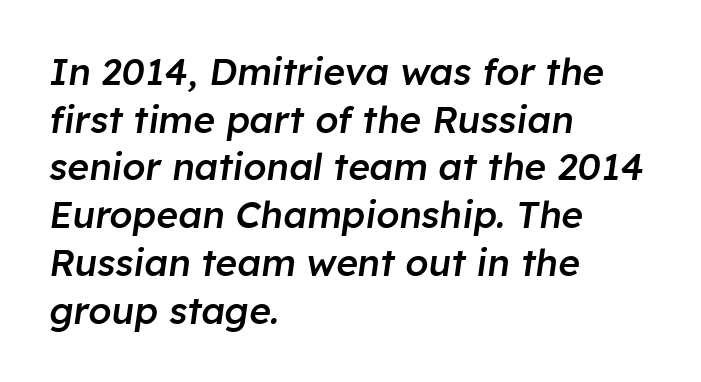
The image shows 37 px semibold type, italic (leaning right); set left-aligned, normal line spacing (1.29x), normal letter spacing, not underlined; low stroke contrast and a medium x-height.
